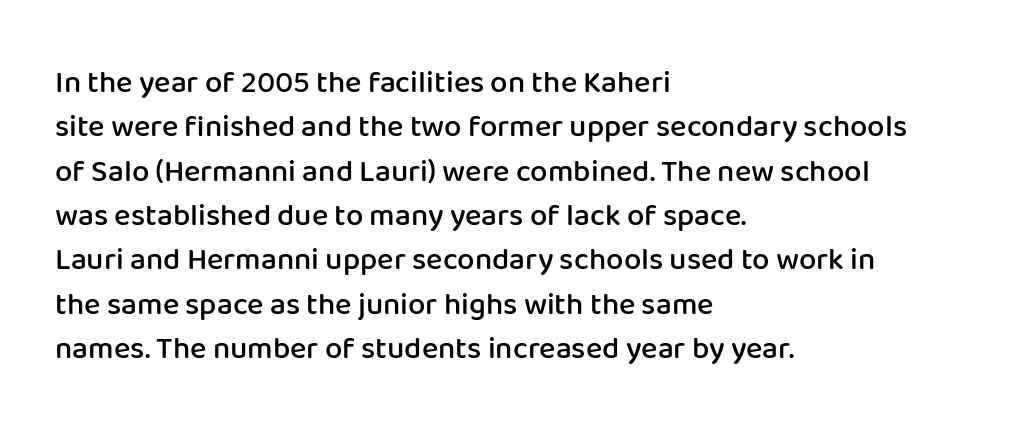
The passage shown is not underscored anywhere. How would I describe the line gaps? Plain and ordinary. These lines keep a tight, regular rhythm from letter to letter. The lettering holds an erect, upright posture throughout. A somewhat darkened texture: the type is semibold rather than bold.
